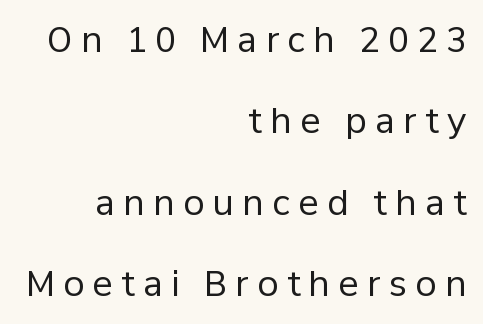
The image shows 34 px regular-weight sans-serif type, upright; set right-aligned, loose line spacing (2.39x), unusually wide letter spacing (+0.25 em), not underlined; low stroke contrast and a medium x-height.
